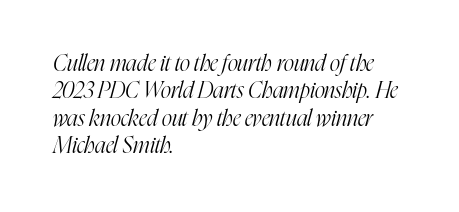
The image shows 22 px text type, italic (leaning right); set left-aligned, normal line spacing (1.25x), normal letter spacing, not underlined.
